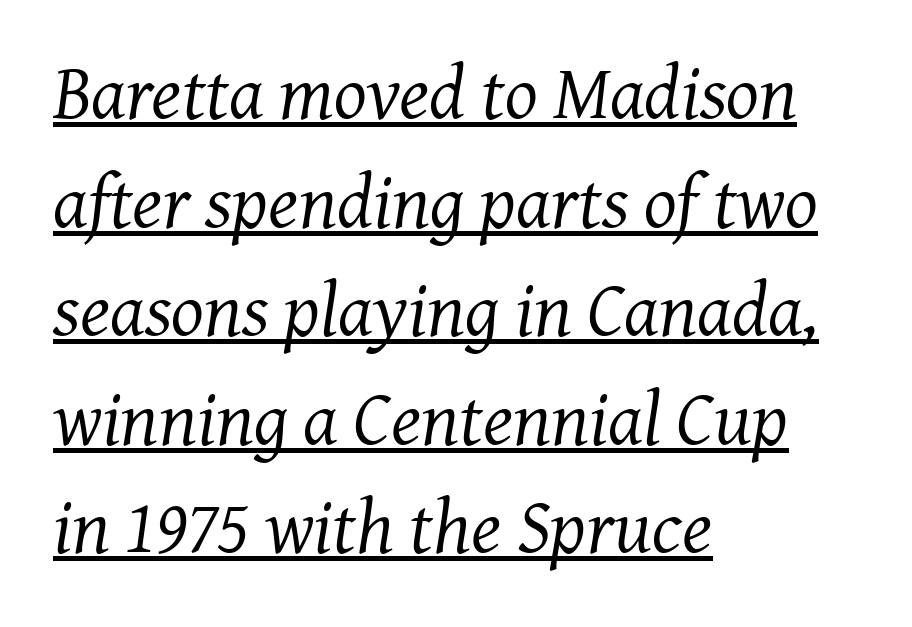
Q: Is the text bold? A: No.
Q: Is the text italic (slanted)? A: Yes, it leans right by about 7 degrees.
Q: Is the typeface a serif or a sans-serif typeface? A: Serif.
Q: Is the text underlined? A: Yes.
Q: How is the paragraph aligned? A: Left-aligned.
Q: Is the spacing between letters normal or unusually wide? A: Normal.
Q: Is the spacing between lines tight, normal or loose? A: Normal.
Q: Width (condensed, normal, or wide)? A: Normal.
Q: Stroke contrast? A: Medium.
Q: x-height? A: Medium.
Q: Monospaced? A: No.
